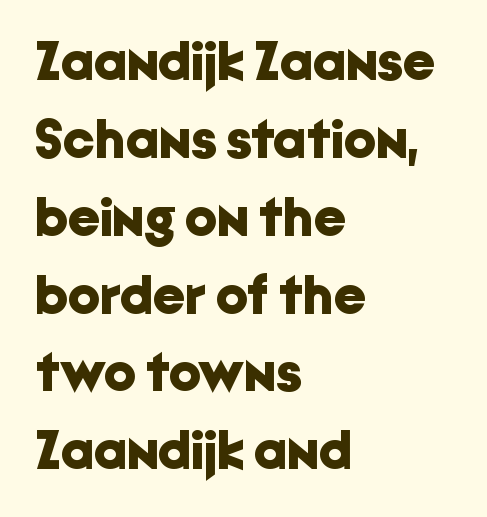
The image shows 56 px bold sans-serif type, upright; set left-aligned, normal line spacing (1.39x), normal letter spacing, not underlined; low stroke contrast and a medium x-height.
